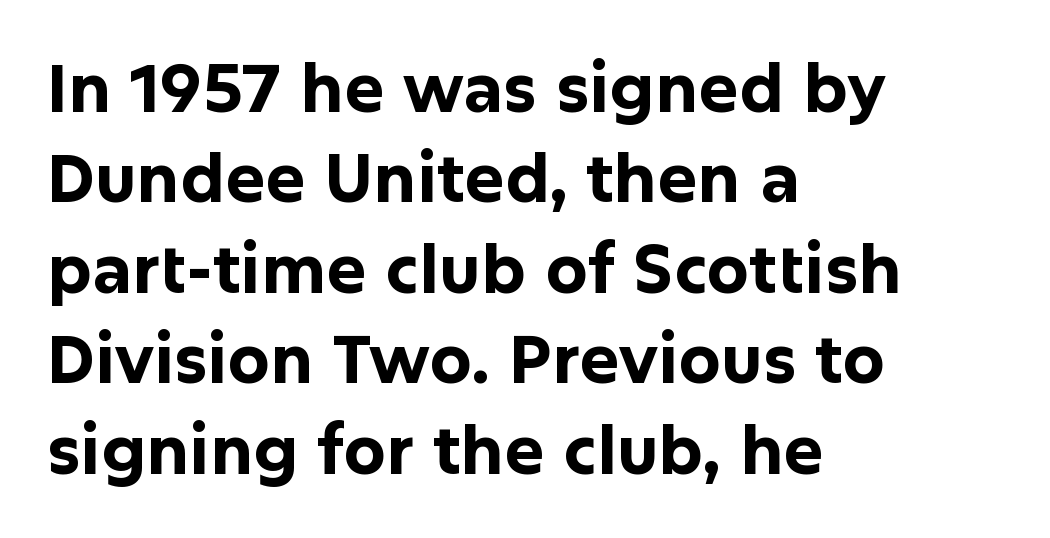
The passage shown is typed in a proportional face where columns would drift. The string is rendered with underlining switched off. Leftover space on each line is placed entirely after the last word. Nothing unusual about the tracking: characters are spaced as the font intends. On the weight axis this lands at bold, roughly 700.
